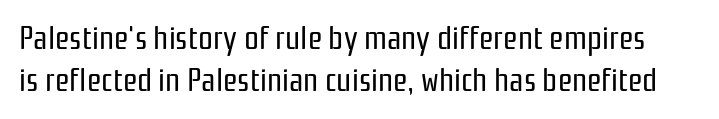
Q: Is the text bold? A: No.
Q: Is the text italic (slanted)? A: No, it is upright.
Q: Is the typeface a serif or a sans-serif typeface? A: Sans-serif.
Q: Is the text underlined? A: No.
Q: Is the spacing between letters normal or unusually wide? A: Normal.
Q: Is the spacing between lines tight, normal or loose? A: Normal.
Q: Width (condensed, normal, or wide)? A: Condensed.
Q: Stroke contrast? A: Low.
Q: x-height? A: Medium.
Q: Monospaced? A: No.
